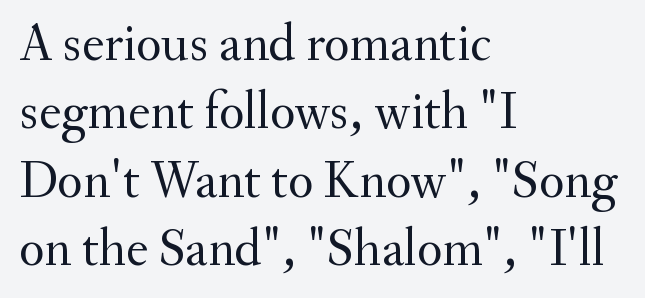
Q: Is the text bold? A: No.
Q: Is the text italic (slanted)? A: No, it is upright.
Q: Is the typeface a serif or a sans-serif typeface? A: Serif.
Q: Is the text underlined? A: No.
Q: How is the paragraph aligned? A: Left-aligned.
Q: Is the spacing between letters normal or unusually wide? A: Normal.
Q: Is the spacing between lines tight, normal or loose? A: Normal.
Q: Width (condensed, normal, or wide)? A: Normal.
Q: Stroke contrast? A: Medium.
Q: x-height? A: Small.
Q: Monospaced? A: No.
